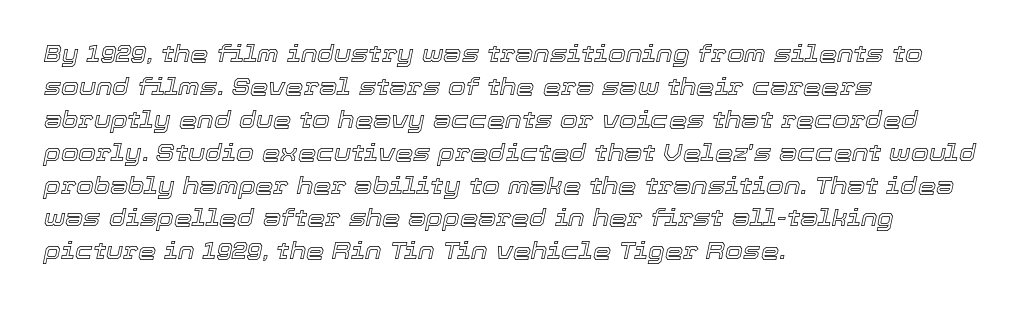
Q: Is the text italic (slanted)? A: Yes, it leans right by about 12 degrees.
Q: Is the text underlined? A: No.
Q: How is the paragraph aligned? A: Left-aligned.
Q: Is the spacing between letters normal or unusually wide? A: Normal.
Q: Is the spacing between lines tight, normal or loose? A: Normal.
